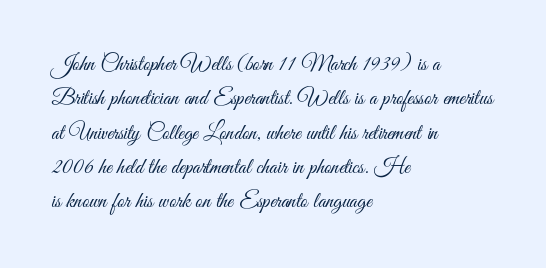
{"bold": "no", "underline": "no", "align": "left", "line_spacing": "normal", "line_spacing_ratio": 1.56, "letter_spacing": "normal", "letter_spacing_em": 0.0, "glyph_px": 22}
